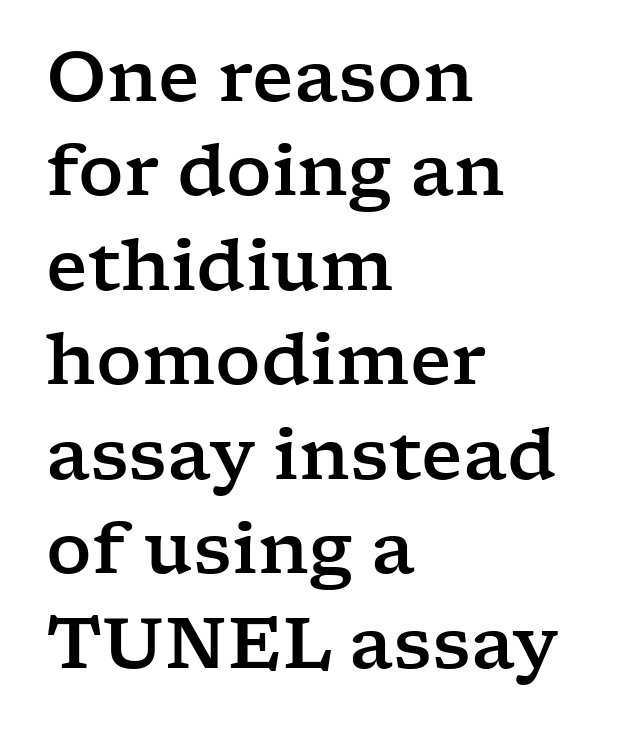
Q: Is the text italic (slanted)? A: No, it is upright.
Q: Is the typeface a serif or a sans-serif typeface? A: Serif.
Q: Is the text underlined? A: No.
Q: How is the paragraph aligned? A: Left-aligned.
Q: Is the spacing between letters normal or unusually wide? A: Normal.
Q: Is the spacing between lines tight, normal or loose? A: Normal.
Q: Width (condensed, normal, or wide)? A: Wide.
Q: Stroke contrast? A: Low.
Q: x-height? A: Medium.
Q: Monospaced? A: No.
